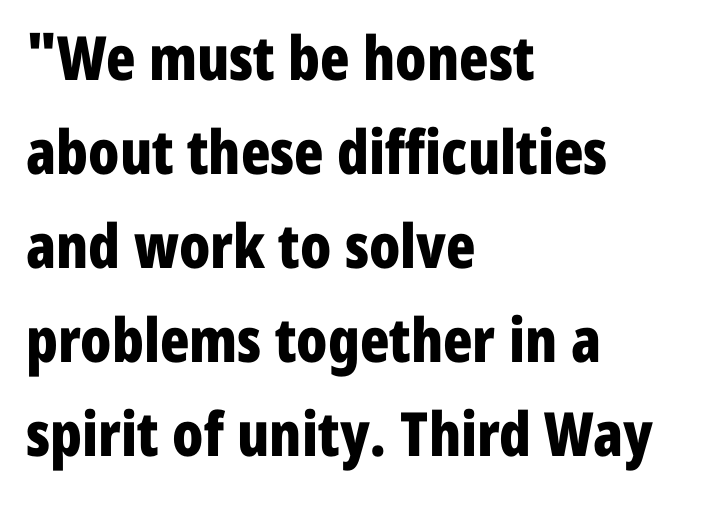
{"serif": "no", "italic": "no", "bold": "yes", "weight": "bold", "width": "condensed", "stroke_contrast": "low", "x_height": "medium", "monospaced": "no", "underline": "no", "align": "left", "line_spacing": "normal", "line_spacing_ratio": 1.54, "letter_spacing": "normal", "letter_spacing_em": 0.0, "glyph_px": 61}
